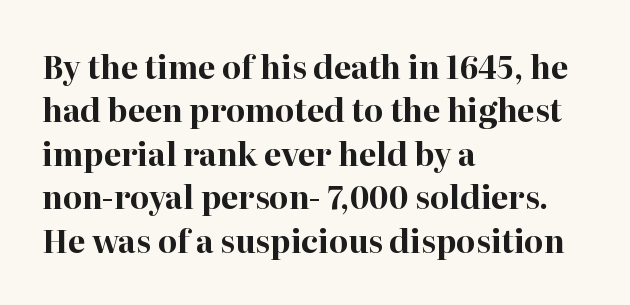
The image shows 31 px bold serif type, upright; set left-aligned, normal line spacing (1.4x), normal letter spacing, not underlined; high stroke contrast and a medium x-height.
